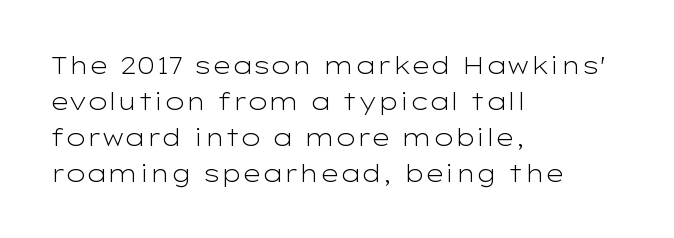
Q: Is the text bold? A: No.
Q: Is the text italic (slanted)? A: No, it is upright.
Q: Is the text underlined? A: No.
Q: How is the paragraph aligned? A: Left-aligned.
Q: Is the spacing between letters normal or unusually wide? A: Normal.
Q: Is the spacing between lines tight, normal or loose? A: Normal.
